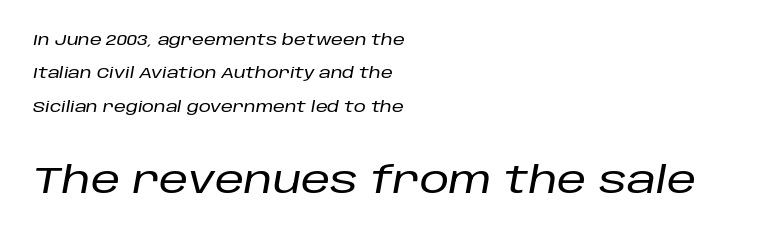
Vertically, the passage feels expansive, rows floating well apart. Looks like regular typesetting: each glyph gets only the width it needs. Check under the words: just untouched page. The letters are slanted; this is an italic face. Does extra space separate the letters? No, they use regular spacing. Bigger letters appear in the bottom chunk; the top chunk is reduced.
